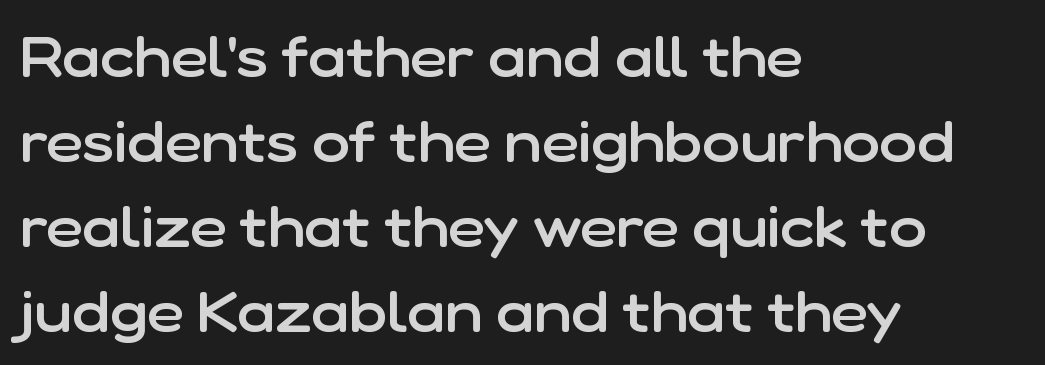
The image shows 57 px semibold sans-serif type, upright; set left-aligned, normal line spacing (1.49x), normal letter spacing, not underlined; low stroke contrast and a medium x-height.
